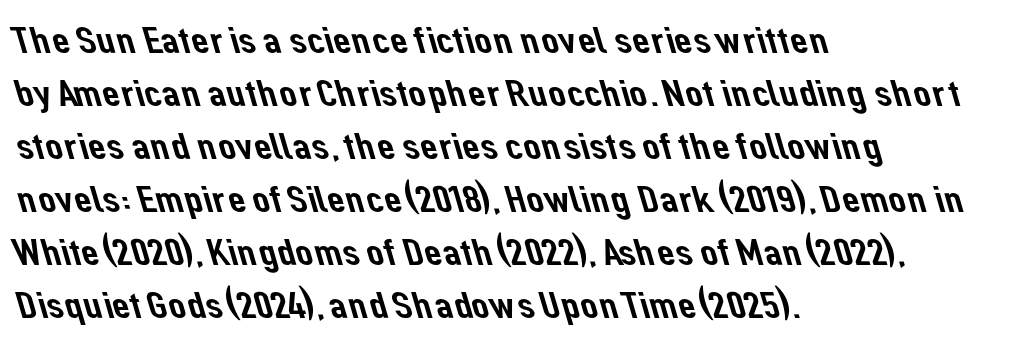
The image shows 39 px sans-serif type; set left-aligned, normal line spacing (1.36x), normal letter spacing, not underlined; low stroke contrast and a medium x-height.
